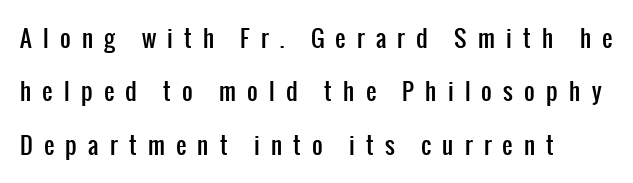
The image shows 23 px text type, upright; set loose line spacing (2.32x), unusually wide letter spacing (+0.49 em), not underlined.
